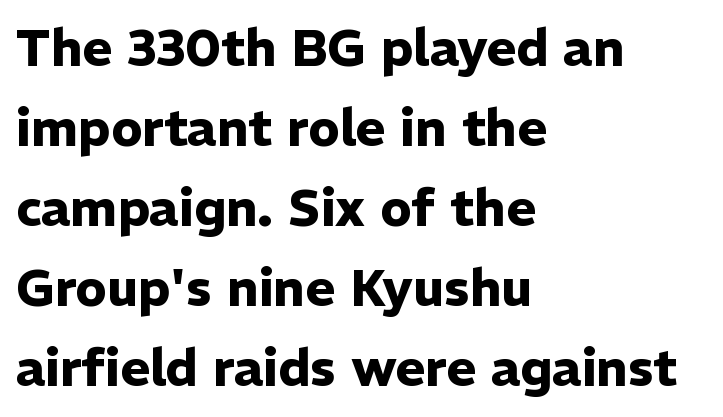
Q: Is the text bold? A: Yes.
Q: Is the text italic (slanted)? A: No, it is upright.
Q: Is the typeface a serif or a sans-serif typeface? A: Sans-serif.
Q: Is the text underlined? A: No.
Q: How is the paragraph aligned? A: Left-aligned.
Q: Is the spacing between letters normal or unusually wide? A: Normal.
Q: Is the spacing between lines tight, normal or loose? A: Normal.
Q: Width (condensed, normal, or wide)? A: Normal.
Q: Stroke contrast? A: Low.
Q: x-height? A: Medium.
Q: Monospaced? A: No.
